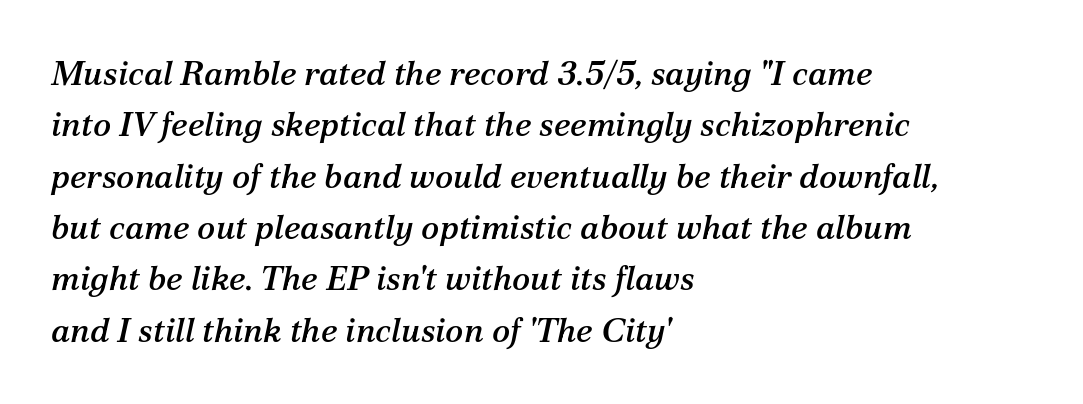
The image shows 34 px serif type, italic (leaning right); set left-aligned, normal line spacing (1.51x), normal letter spacing, not underlined; medium stroke contrast and a medium x-height.
